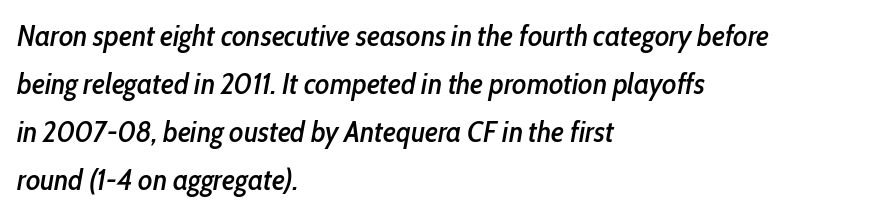
The image shows 30 px condensed type, italic (leaning right); set left-aligned, normal line spacing (1.6x), normal letter spacing, not underlined; low stroke contrast and a medium x-height.
